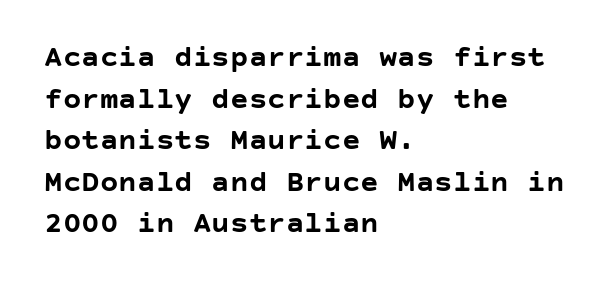
Q: Is the text bold? A: Yes.
Q: Is the text italic (slanted)? A: No, it is upright.
Q: Is the typeface a serif or a sans-serif typeface? A: Sans-serif.
Q: Is the text underlined? A: No.
Q: How is the paragraph aligned? A: Left-aligned.
Q: Is the spacing between letters normal or unusually wide? A: Normal.
Q: Is the spacing between lines tight, normal or loose? A: Normal.
Q: Width (condensed, normal, or wide)? A: Normal.
Q: Stroke contrast? A: Low.
Q: x-height? A: Large.
